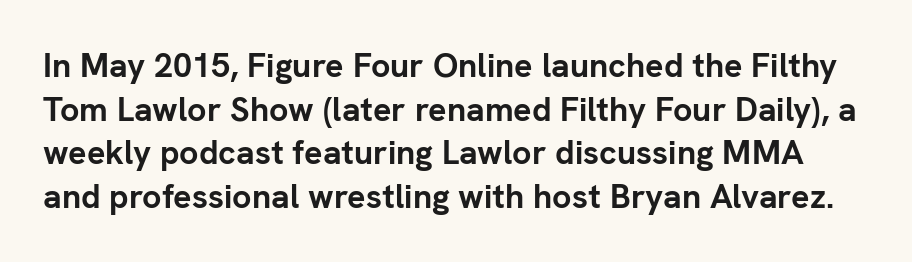
What kind of face is this? One without serifs — a sans. Descenders hang freely into open space. Is there any slant? The stems are plumb. Here the designer chose a conventional face with non-uniform glyph widths. Regarding leading, the lines here are spaced in the standard way.
